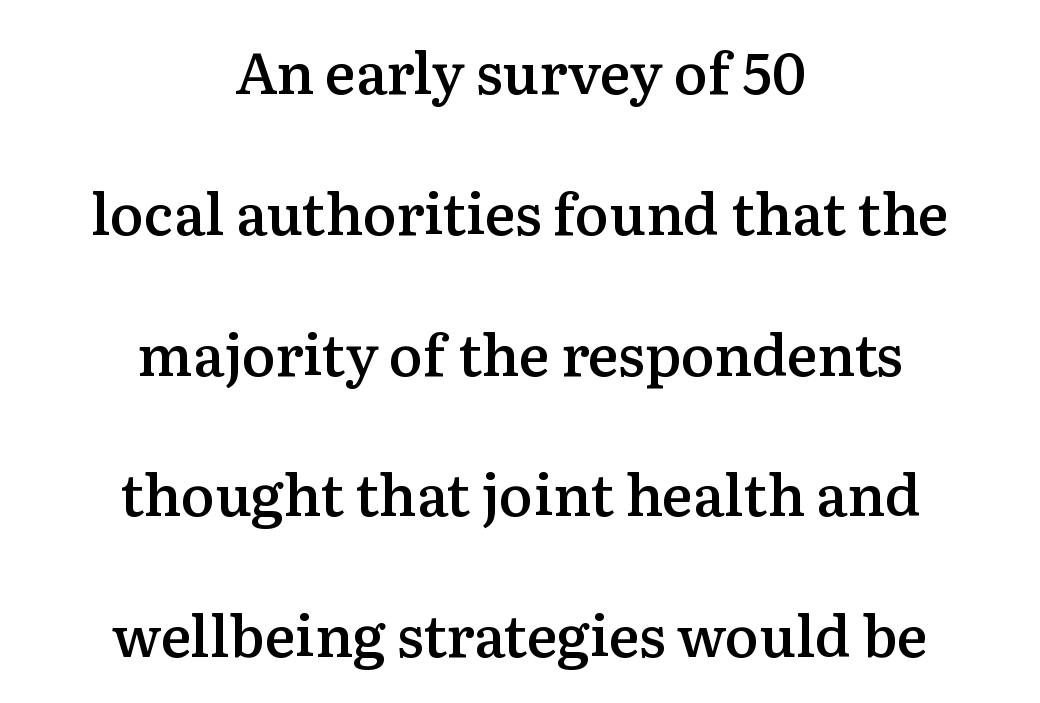
The image shows 57 px semibold serif type, upright; set centered, loose line spacing (2.47x), normal letter spacing, not underlined; medium stroke contrast and a medium x-height.
